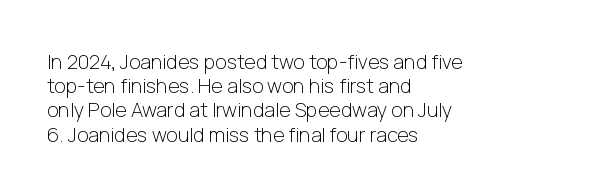
Q: Is the text bold? A: No.
Q: Is the text italic (slanted)? A: No, it is upright.
Q: Is the text underlined? A: No.
Q: How is the paragraph aligned? A: Left-aligned.
Q: Is the spacing between letters normal or unusually wide? A: Normal.
